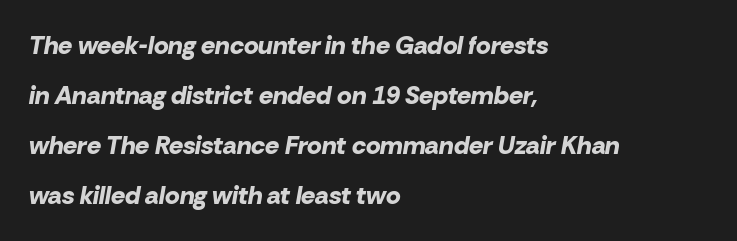
Descenders hang freely into open space. Posture: slanted. This sample trades compactness for vertical openness between lines. The rendering keeps characters at their native spacing.
